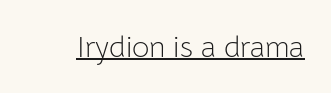
You can tell from the bare stems that sans-serif type was used. Does extra space separate the letters? No, they use regular spacing. Posture: upright roman. Compared with a typical body face, this is equally light or lighter still. Proportional: the letters do not fall into vertical columns.
